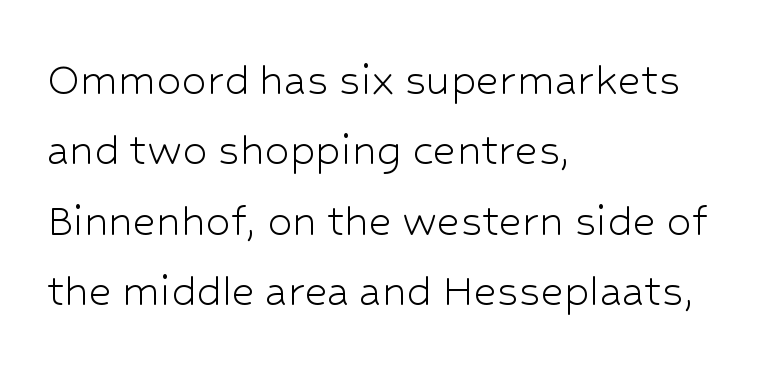
The image shows 50 px light sans-serif type, upright; set left-aligned, normal line spacing (1.41x), normal letter spacing, not underlined; low stroke contrast and a medium x-height.
